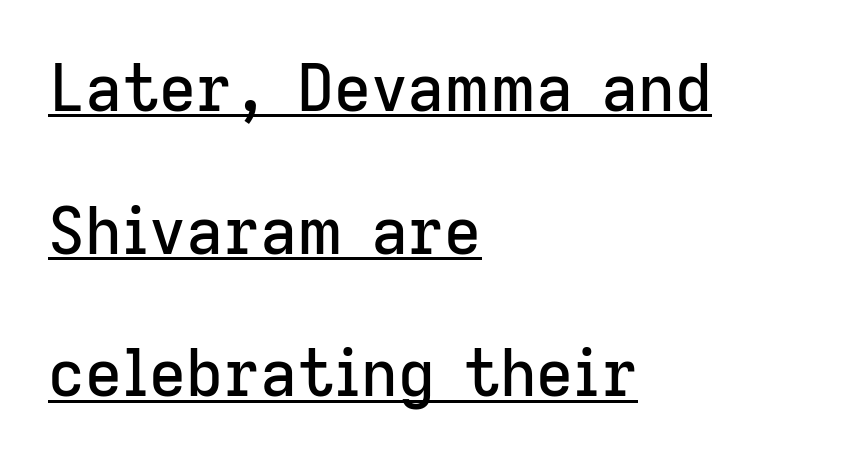
Q: Is the text italic (slanted)? A: No, it is upright.
Q: Is the typeface a serif or a sans-serif typeface? A: Sans-serif.
Q: Is the text underlined? A: Yes.
Q: How is the paragraph aligned? A: Left-aligned.
Q: Is the spacing between letters normal or unusually wide? A: Normal.
Q: Is the spacing between lines tight, normal or loose? A: Loose.
Q: Width (condensed, normal, or wide)? A: Normal.
Q: Stroke contrast? A: Low.
Q: x-height? A: Medium.
Q: Monospaced? A: No.
